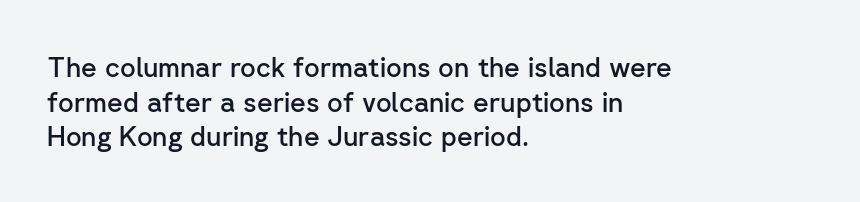
Q: Is the text bold? A: Semi-bold.
Q: Is the text italic (slanted)? A: No, it is upright.
Q: Is the text underlined? A: No.
Q: How is the paragraph aligned? A: Left-aligned.
Q: Is the spacing between letters normal or unusually wide? A: Normal.
Q: Is the spacing between lines tight, normal or loose? A: Normal.
